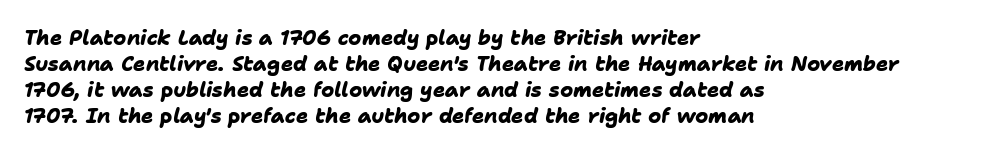
Set as a true bold cut, around the 700 mark. The line-height multiplier appears to be the usual default. Underline: absent. Leftover space on each line is placed entirely after the last word.
